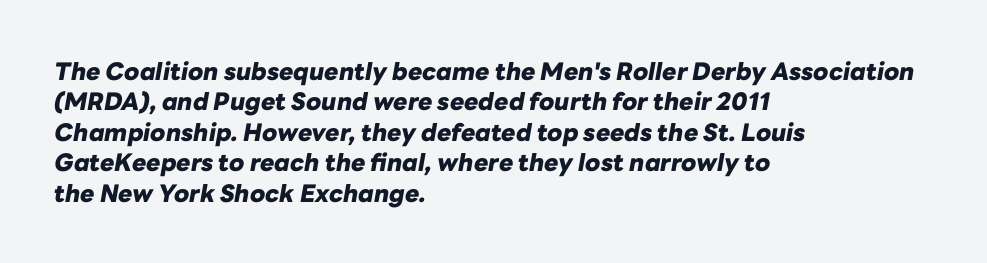
Q: Is the text bold? A: Yes.
Q: Is the text italic (slanted)? A: Yes, it leans right by about 10 degrees.
Q: Is the text underlined? A: No.
Q: How is the paragraph aligned? A: Left-aligned.
Q: Is the spacing between letters normal or unusually wide? A: Normal.
Q: Is the spacing between lines tight, normal or loose? A: Normal.
